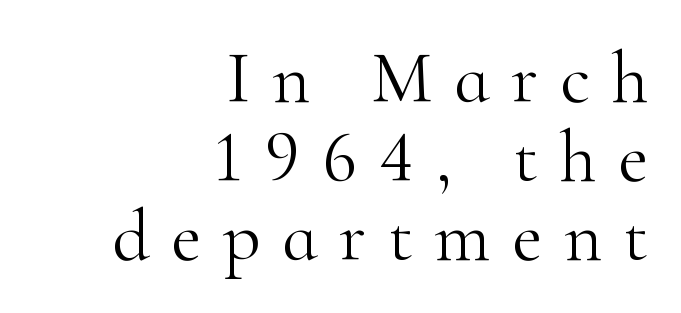
{"serif": "yes", "italic": "no", "bold": "no", "weight": "light", "width": "normal", "stroke_contrast": "high", "x_height": "small", "monospaced": "no", "underline": "no", "align": "right", "line_spacing": "tight", "line_spacing_ratio": 1.08, "letter_spacing": "wide", "letter_spacing_em": 0.3, "glyph_px": 73}
